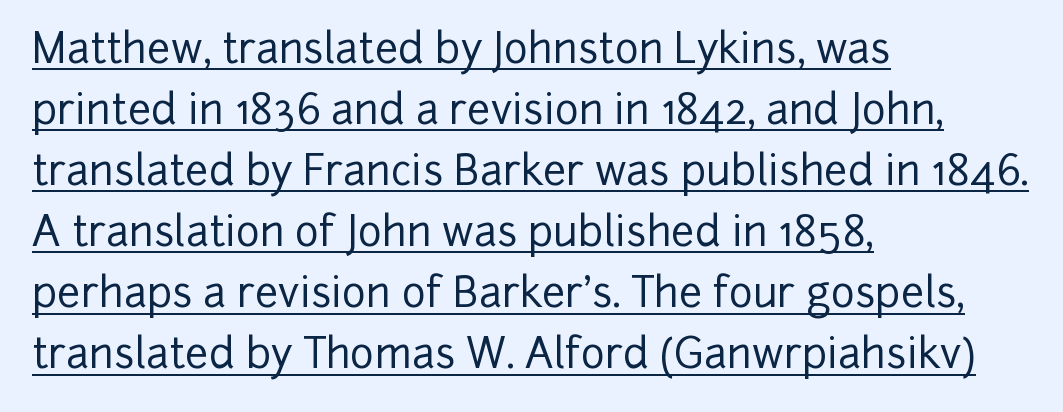
{"serif": "no", "italic": "no", "width": "normal", "stroke_contrast": "low", "x_height": "medium", "monospaced": "no", "underline": "yes", "align": "left", "line_spacing": "normal", "line_spacing_ratio": 1.49, "letter_spacing": "normal", "letter_spacing_em": 0.0, "glyph_px": 41}
